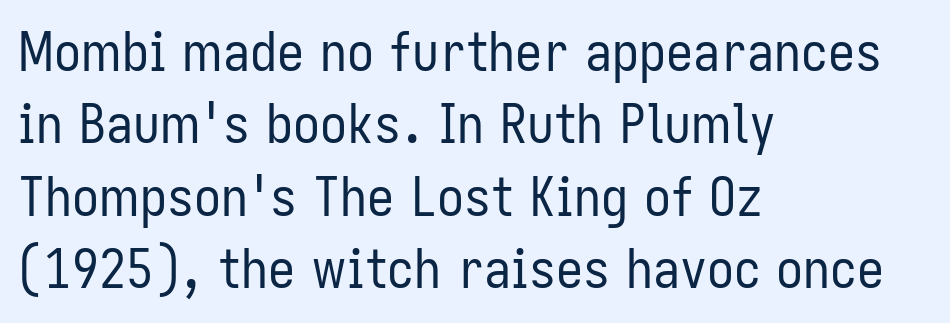
Is the block centered? No — it sits flush against the left margin. The font family rendered here belongs to the sans-serif group. Is this a fixed-width face? No — the glyphs have proportional, varying widths. Words appear dense and cohesive because spacing is normal.
